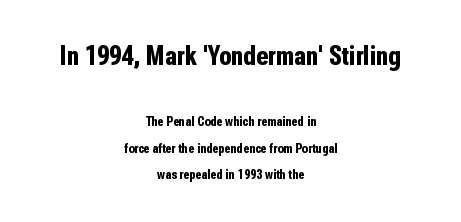
This rendering employs a face without finishing strokes, i.e., a sans-serif. Do the letters lean? They stand straight. The specimen omits any rule beneath the text block's lines. Think of a printed novel: that variable character pitch is what you see here. Both edges are ragged and mirror each other, which tells us the setting is centered. Bigger letters appear in the top chunk; the bottom chunk is reduced.
